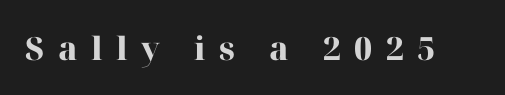
The face used here is proportionally spaced, like ordinary book or web type. Glyph-to-glyph distance is far greater than everyday printed text. No italicization has been applied; the sample stays upright. A dark, heavy texture on the line: the type is bold. Look at the bottom of the vertical strokes: they flare into serifs here.
